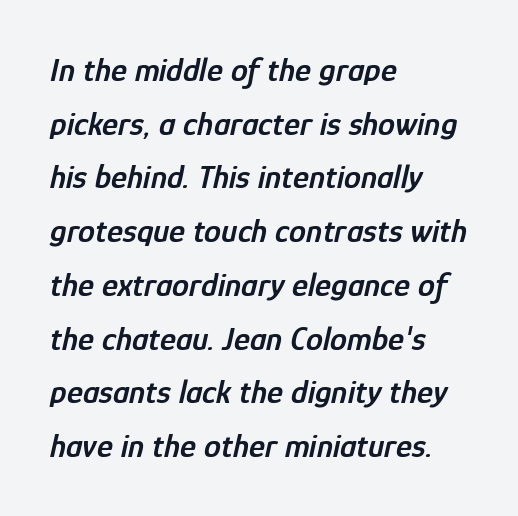
{"italic": "yes", "lean": "right", "slant_degrees": 12, "bold": "semi", "weight": "semibold", "width": "condensed", "stroke_contrast": "low", "x_height": "medium", "monospaced": "no", "underline": "no", "align": "left", "line_spacing": "normal", "line_spacing_ratio": 1.58, "letter_spacing": "normal", "letter_spacing_em": 0.0, "glyph_px": 34}
